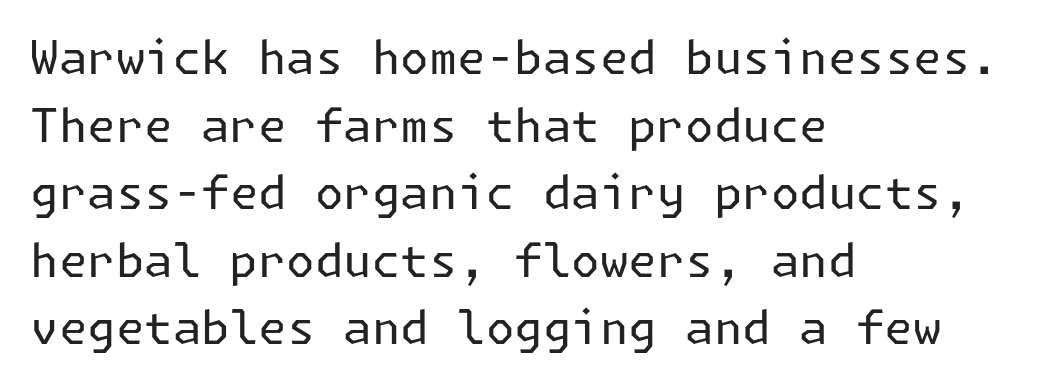
{"serif": "no", "italic": "no", "bold": "no", "weight": "regular", "width": "normal", "stroke_contrast": "low", "x_height": "medium", "underline": "no", "align": "left", "line_spacing": "normal", "line_spacing_ratio": 1.47, "letter_spacing": "normal", "letter_spacing_em": 0.0, "glyph_px": 46}
